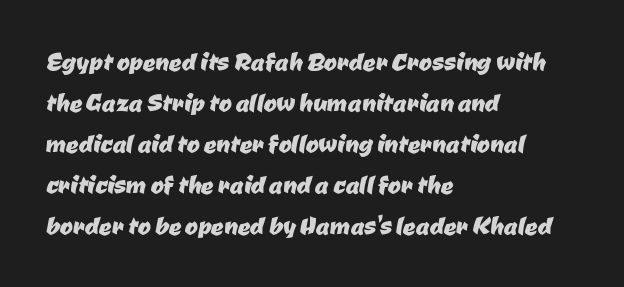
Left-aligned paragraph, ragged on the right. The block of text has a typical density, with ordinary space between rows. Caption: standard tracking, unaltered. Observe the absence of serifs on each vertical stroke in this sample.
